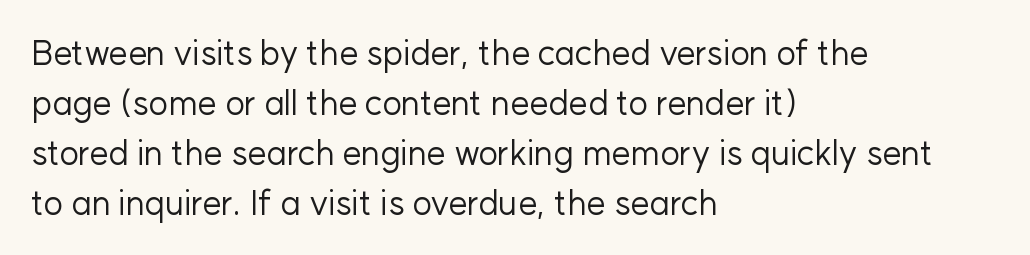
Nope, no serifs anywhere on these letters. Leading: standard. The string is rendered with underlining switched off. Here the designer chose a conventional face with non-uniform glyph widths. No extra ink here — the face is not bold. The letters sit at their default tracking, neither squeezed nor spread.
